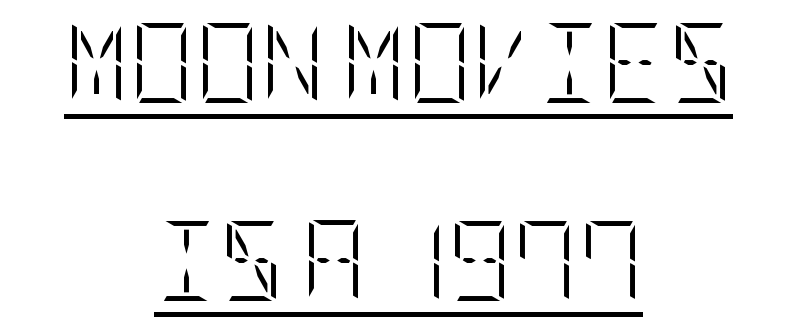
Horizontal bands of white between lines are thick stripes. These characters rest on top of a visible drawn line. This rendering uses center alignment, leaving both contours irregular but symmetric. Designer's note — italics off, roman on.
